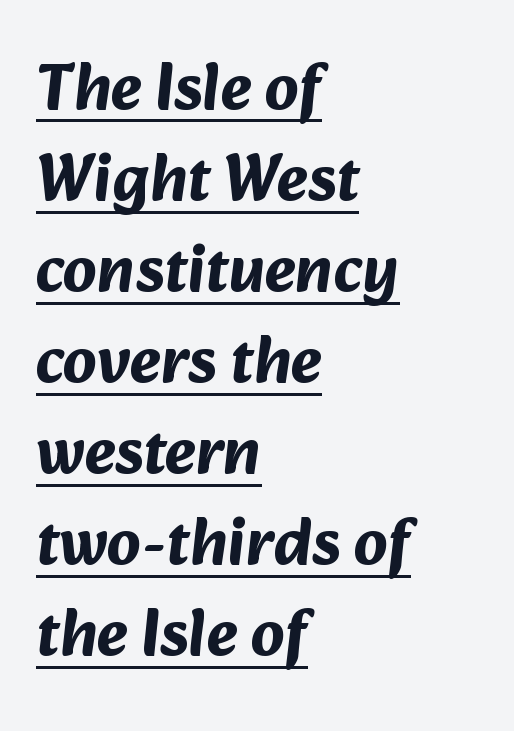
The passage shown has conventional tracking throughout. Which margin do the lines hug? The left one — the right edge is uneven. The typeface chosen for these lines omits serifs. The face used here is proportionally spaced, like ordinary book or web type.
